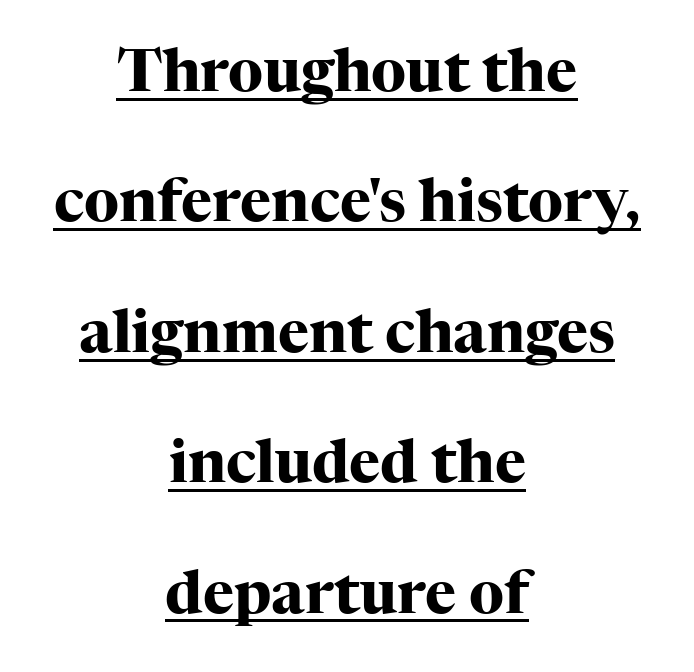
The image shows 59 px heavy serif type, upright; set centered, loose line spacing (2.21x), normal letter spacing, underlined; high stroke contrast and a medium x-height.
